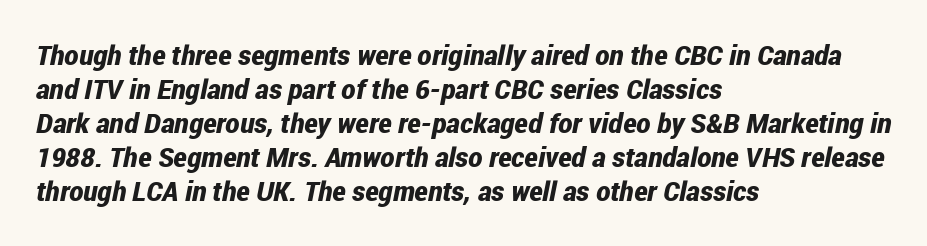
The image shows 27 px bold type, italic (leaning right); set left-aligned, normal line spacing (1.26x), normal letter spacing, not underlined.
